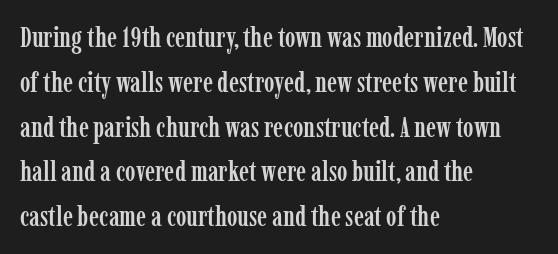
{"serif": "yes", "italic": "no", "width": "condensed", "stroke_contrast": "low", "x_height": "medium", "monospaced": "no", "underline": "no", "align": "left", "line_spacing": "normal", "line_spacing_ratio": 1.6, "letter_spacing": "normal", "letter_spacing_em": 0.0, "glyph_px": 28}
